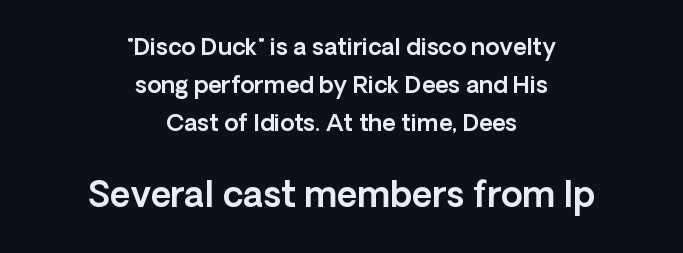
{"serif": "no", "italic": "no", "width": "normal", "x_height": "medium", "monospaced": "no", "underline": "no", "align": "center", "line_spacing": "normal", "line_spacing_ratio": 1.66, "letter_spacing": "normal", "letter_spacing_em": 0.0, "larger_block": "second", "size_ratio": 1.52, "glyph_px": 35}
